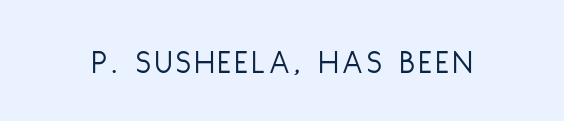
The image shows 34 px light, condensed sans-serif type, upright; set not underlined; low stroke contrast and a large x-height.
